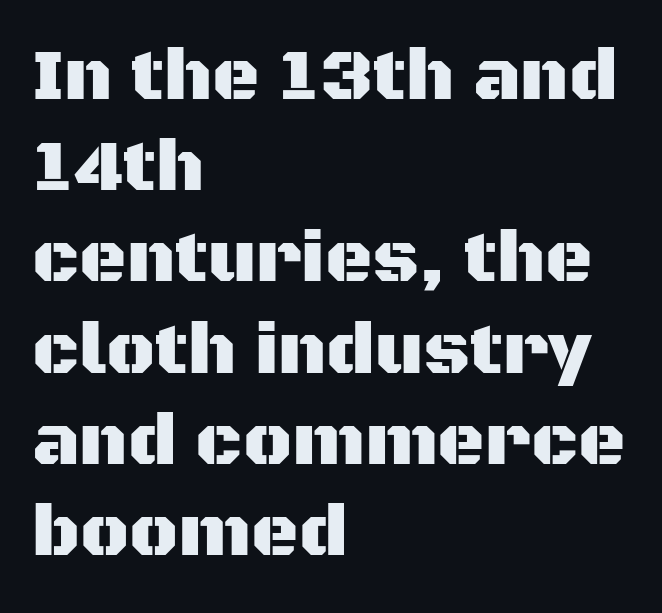
The image shows 73 px sans-serif type, upright; set left-aligned, normal line spacing (1.25x), normal letter spacing, not underlined; medium stroke contrast and a large x-height.
